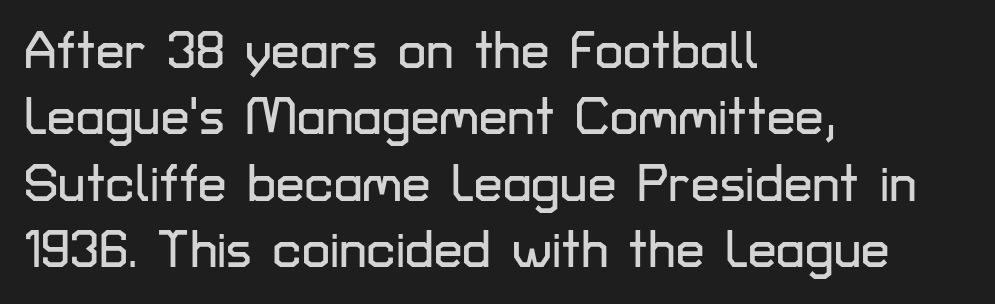
Q: Is the text italic (slanted)? A: No, it is upright.
Q: Is the typeface a serif or a sans-serif typeface? A: Sans-serif.
Q: Is the text underlined? A: No.
Q: How is the paragraph aligned? A: Left-aligned.
Q: Is the spacing between letters normal or unusually wide? A: Normal.
Q: Is the spacing between lines tight, normal or loose? A: Normal.
Q: Width (condensed, normal, or wide)? A: Normal.
Q: Stroke contrast? A: Low.
Q: x-height? A: Medium.
Q: Monospaced? A: No.
